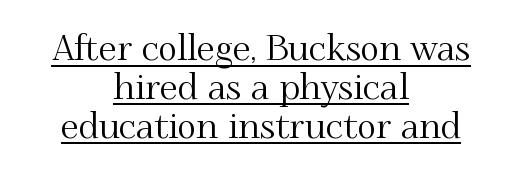
A typesetter would label this face a serif. Line starts and ends both wander, symmetrically. Quick note: interline space is minimal. Nothing unusual about the tracking: characters are spaced as the font intends.
